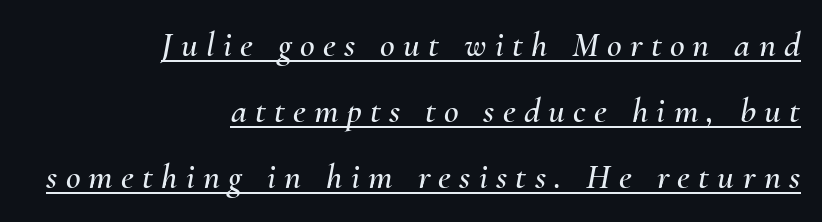
Tracking value appears strongly positive — letters spread wide. The rendering uses natural spacing where letterforms have individual widths. Notice how the passage keeps a crisp vertical edge on the right only. Emphasis-style slanted type is in use. Looks like someone drew a line under every word here.
